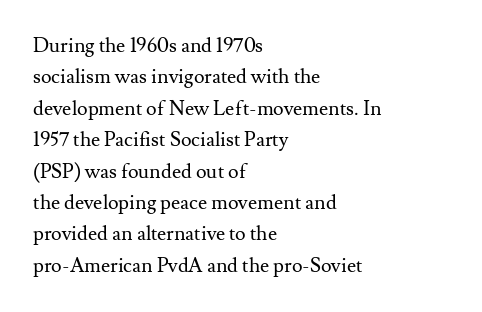
Q: Is the text bold? A: No.
Q: Is the text italic (slanted)? A: No, it is upright.
Q: Is the text underlined? A: No.
Q: How is the paragraph aligned? A: Left-aligned.
Q: Is the spacing between letters normal or unusually wide? A: Normal.
Q: Is the spacing between lines tight, normal or loose? A: Normal.
